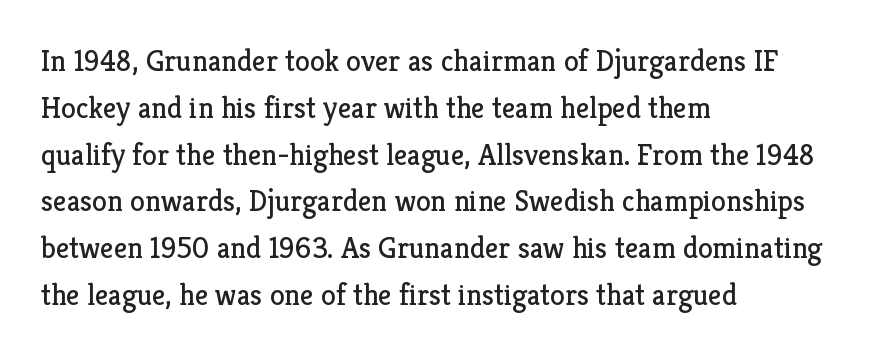
The image shows 30 px regular-weight serif type, upright; set left-aligned, normal line spacing (1.56x), normal letter spacing, not underlined; low stroke contrast and a medium x-height.
